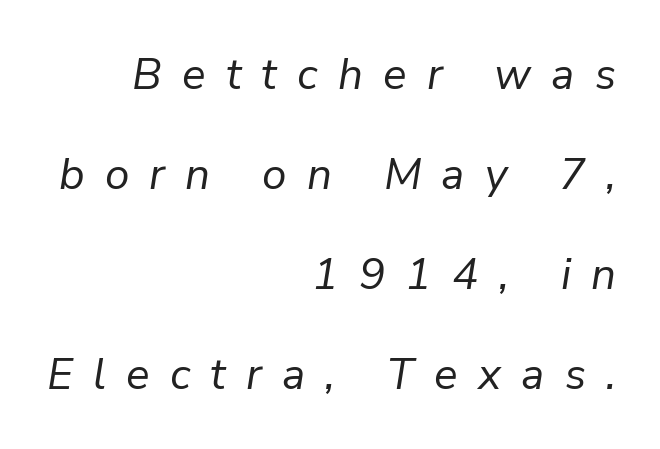
Spacing verdict: proportional, widths tailored to each character. These lines are set flush right with a ragged left edge. Leading is clearly above the norm, producing a sparse column. The characters are drawn with everyday or finer stroke widths. How are the letters spaced? Widely, with obvious added tracking.
